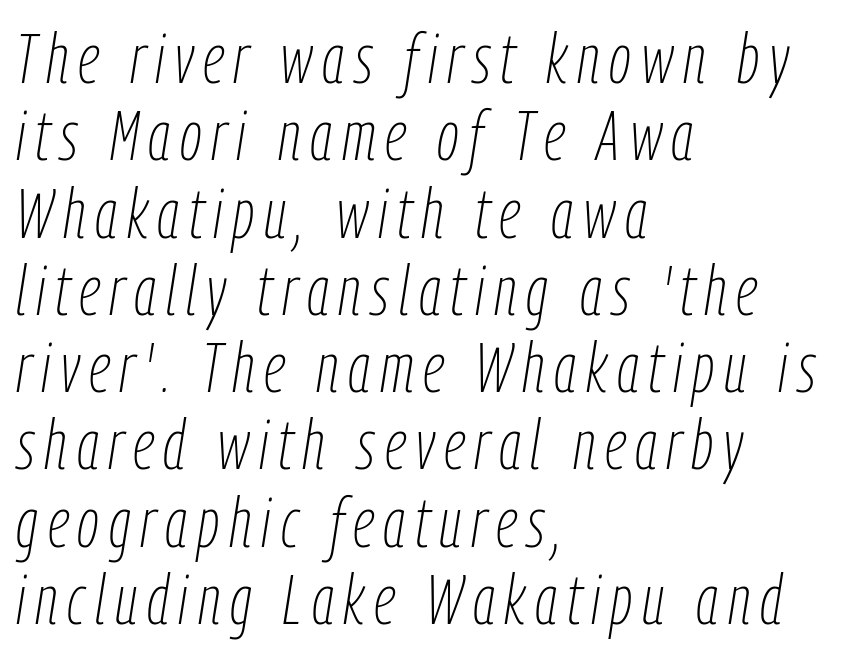
{"italic": "yes", "lean": "right", "slant_degrees": 9, "bold": "no", "weight": "thin", "width": "condensed", "stroke_contrast": "low", "x_height": "medium", "monospaced": "no", "underline": "no", "align": "left", "line_spacing": "tight", "line_spacing_ratio": 1.12, "glyph_px": 69}
